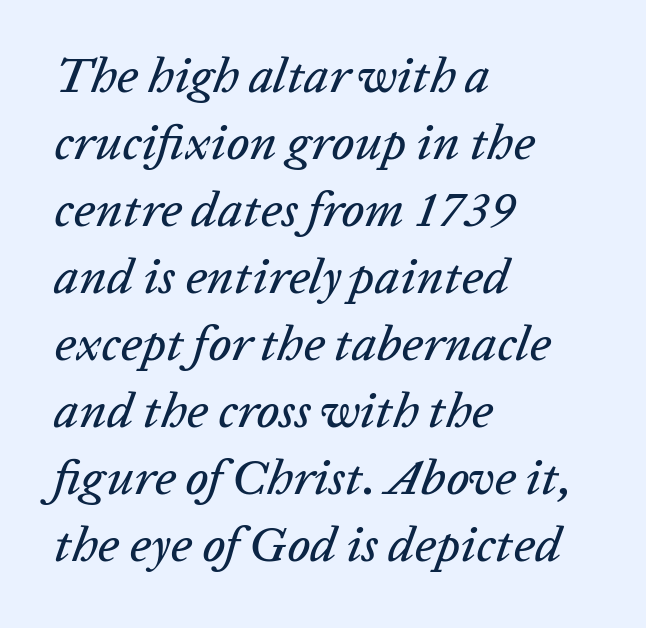
Compared with typical body copy, the letter spacing here is the same. The rows are spaced the way most documents space them. Bare-footed words on every line. The lines in this sample share a left origin and differ only in where they stop. Looks like regular typesetting: each glyph gets only the width it needs. Every character sits at an angle, as italics do.
